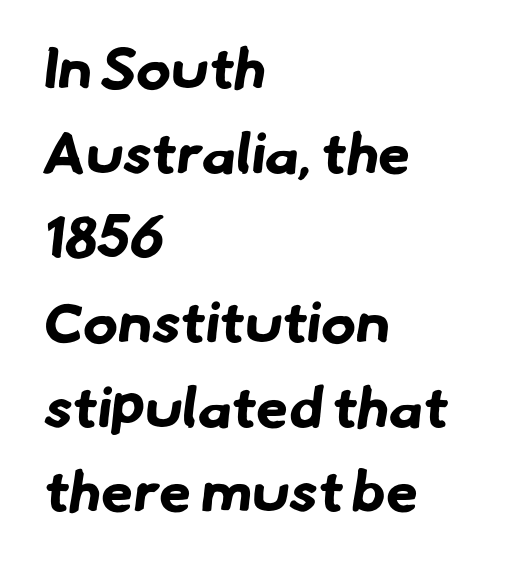
Q: Is the text bold? A: Yes.
Q: Is the typeface a serif or a sans-serif typeface? A: Sans-serif.
Q: Is the text underlined? A: No.
Q: How is the paragraph aligned? A: Left-aligned.
Q: Is the spacing between letters normal or unusually wide? A: Normal.
Q: Is the spacing between lines tight, normal or loose? A: Normal.
Q: Width (condensed, normal, or wide)? A: Normal.
Q: Stroke contrast? A: Low.
Q: x-height? A: Small.
Q: Monospaced? A: No.
